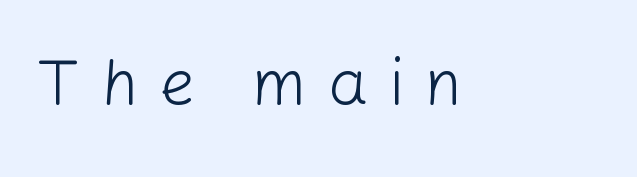
You can tell from the bare stems that sans-serif type was used. Stroke thickness stays within the range of a standard reading face or lighter. The type is letterspaced generously, with wide tracking. You could not count columns in this text — the font is proportionally spaced. You can tell it's not italic because the verticals are truly vertical.
